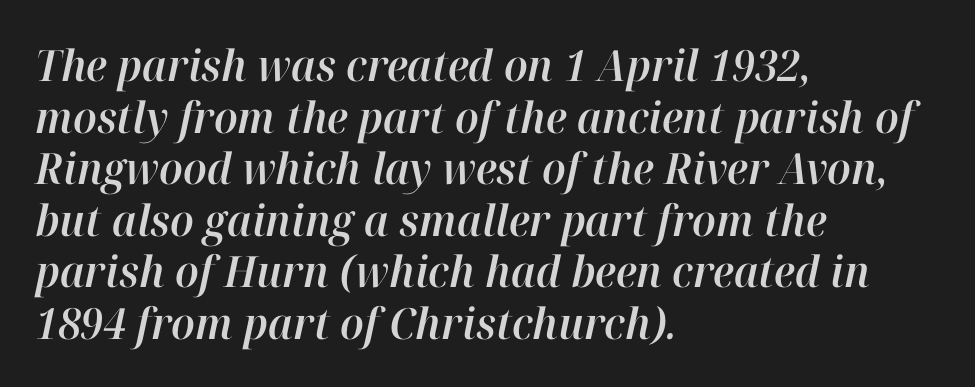
Rendered with sloped, italic letterforms. This rendering features lettering with no underline. Does extra space separate the letters? No, they use regular spacing. Think of a printed novel: that variable character pitch is what you see here. The passage is arranged the way most books set body copy — flush left.
